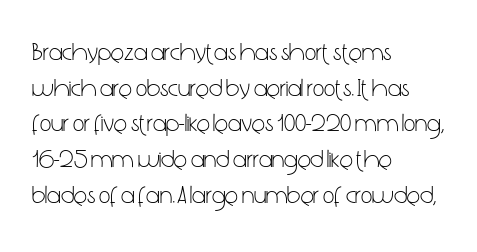
No word sits above an underline. These lines stack with their left ends in a neat column. The line-height multiplier appears to be the usual default. Ordinary non-slanted type is in use. Students, note that the glyphs here touch the page at normal intervals.
